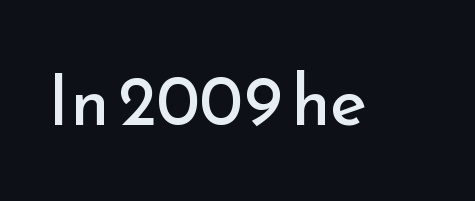
Q: Is the text bold? A: No.
Q: Is the text italic (slanted)? A: No, it is upright.
Q: Is the typeface a serif or a sans-serif typeface? A: Sans-serif.
Q: Is the text underlined? A: No.
Q: Is the spacing between letters normal or unusually wide? A: Normal.
Q: Width (condensed, normal, or wide)? A: Normal.
Q: Stroke contrast? A: Low.
Q: x-height? A: Small.
Q: Monospaced? A: No.
